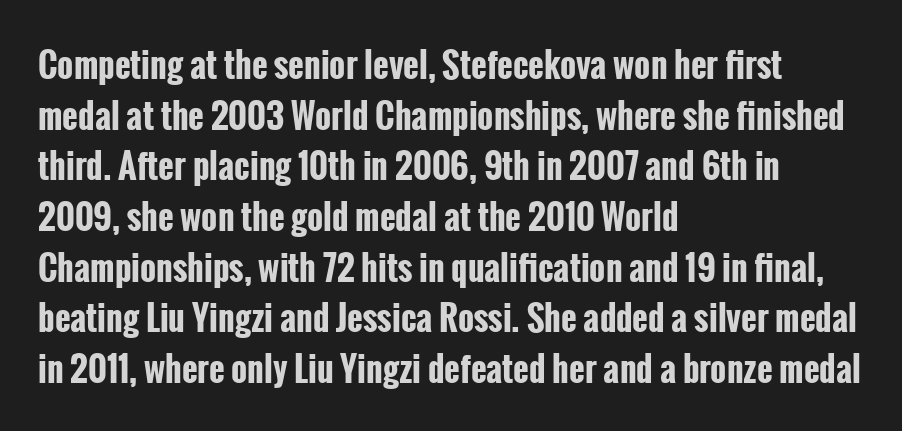
The font is running at its bold setting. This sample uses plain, unmodified letter spacing. The typeface chosen for these lines omits serifs. Ascenders rise straight up at ninety degrees.
